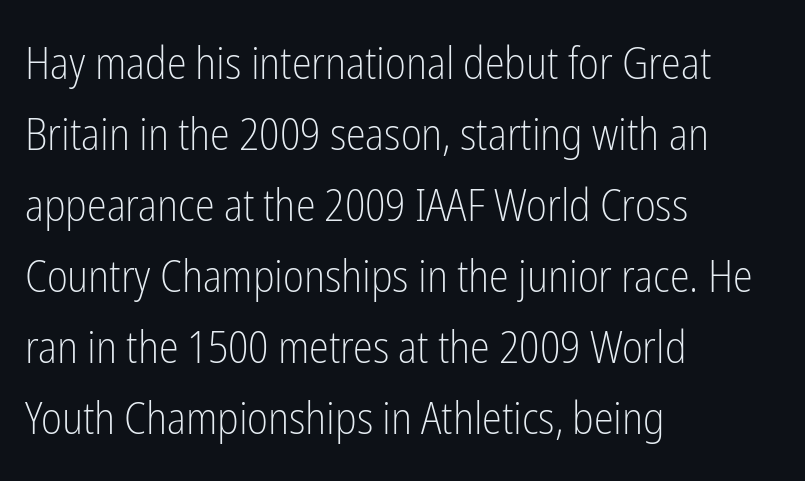
{"serif": "no", "italic": "no", "bold": "no", "weight": "light", "width": "condensed", "stroke_contrast": "low", "x_height": "medium", "monospaced": "no", "underline": "no", "align": "left", "line_spacing": "normal", "line_spacing_ratio": 1.58, "letter_spacing": "normal", "letter_spacing_em": 0.0, "glyph_px": 45}
